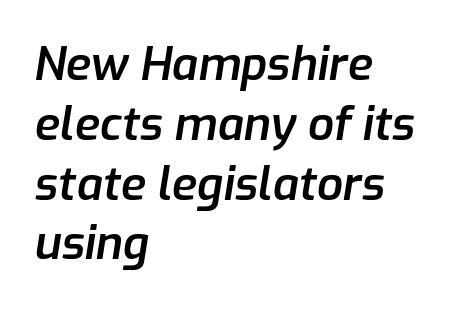
{"italic": "yes", "lean": "right", "slant_degrees": 9, "bold": "semi", "weight": "semibold", "width": "normal", "stroke_contrast": "low", "x_height": "medium", "monospaced": "no", "underline": "no", "align": "left", "line_spacing": "normal", "line_spacing_ratio": 1.3, "letter_spacing": "normal", "letter_spacing_em": 0.0, "glyph_px": 46}
